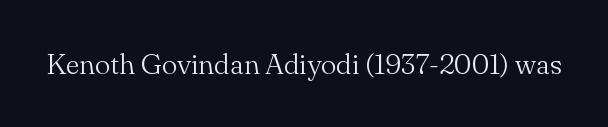
The lettering holds an erect, upright posture throughout. Decoration check: the copy has no underline. Weight class: somewhere from thin through regular. The letters advance in unequal steps, a hallmark of proportional type. Between one letter and the next there's only the usual sliver of space.
